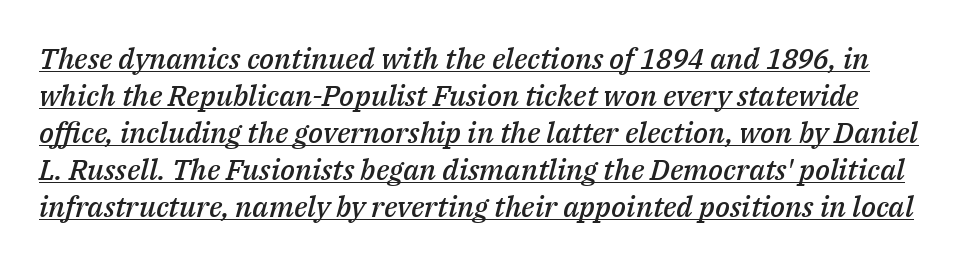
Q: Is the text bold? A: Semi-bold.
Q: Is the text italic (slanted)? A: Yes, it leans right by about 14 degrees.
Q: Is the text underlined? A: Yes.
Q: Is the spacing between letters normal or unusually wide? A: Normal.
Q: Is the spacing between lines tight, normal or loose? A: Normal.
Q: Width (condensed, normal, or wide)? A: Normal.
Q: Stroke contrast? A: Medium.
Q: x-height? A: Medium.
Q: Monospaced? A: No.
